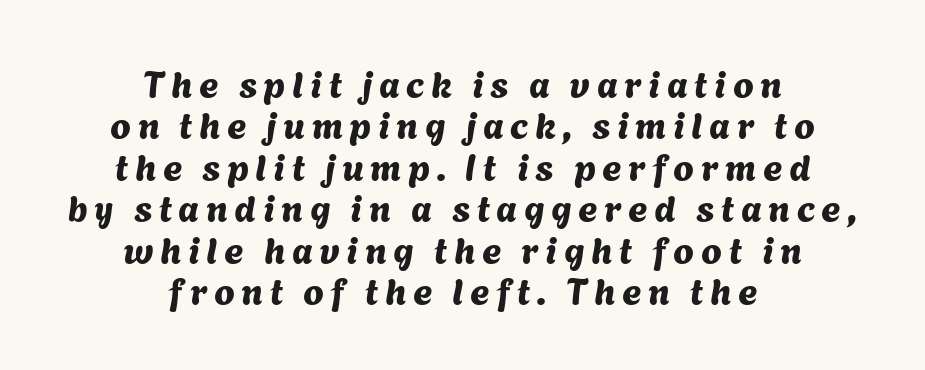
Q: Is the typeface a serif or a sans-serif typeface? A: Sans-serif.
Q: Is the text underlined? A: No.
Q: How is the paragraph aligned? A: Centered.
Q: Is the spacing between lines tight, normal or loose? A: Tight.
Q: Width (condensed, normal, or wide)? A: Normal.
Q: Stroke contrast? A: Medium.
Q: x-height? A: Medium.
Q: Monospaced? A: No.
